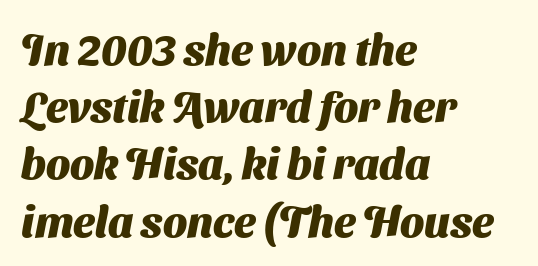
Q: Is the text bold? A: Yes.
Q: Is the typeface a serif or a sans-serif typeface? A: Sans-serif.
Q: Is the text underlined? A: No.
Q: How is the paragraph aligned? A: Left-aligned.
Q: Is the spacing between letters normal or unusually wide? A: Normal.
Q: Is the spacing between lines tight, normal or loose? A: Normal.
Q: Width (condensed, normal, or wide)? A: Normal.
Q: Stroke contrast? A: Medium.
Q: x-height? A: Medium.
Q: Monospaced? A: No.
